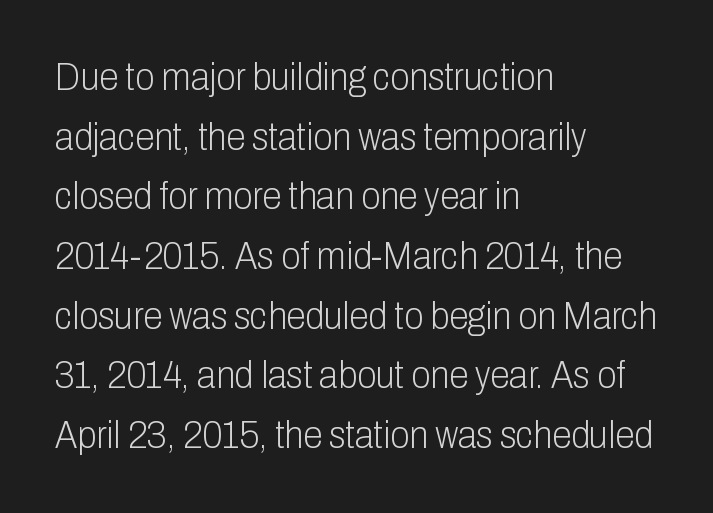
Q: Is the text bold? A: No.
Q: Is the text italic (slanted)? A: No, it is upright.
Q: Is the typeface a serif or a sans-serif typeface? A: Sans-serif.
Q: Is the text underlined? A: No.
Q: How is the paragraph aligned? A: Left-aligned.
Q: Is the spacing between letters normal or unusually wide? A: Normal.
Q: Is the spacing between lines tight, normal or loose? A: Normal.
Q: Width (condensed, normal, or wide)? A: Condensed.
Q: Stroke contrast? A: Low.
Q: x-height? A: Medium.
Q: Monospaced? A: No.
